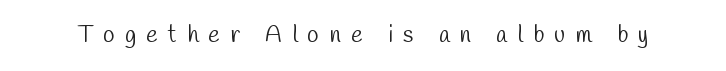
The image shows 24 px text type; set unusually wide letter spacing (+0.42 em), not underlined.
